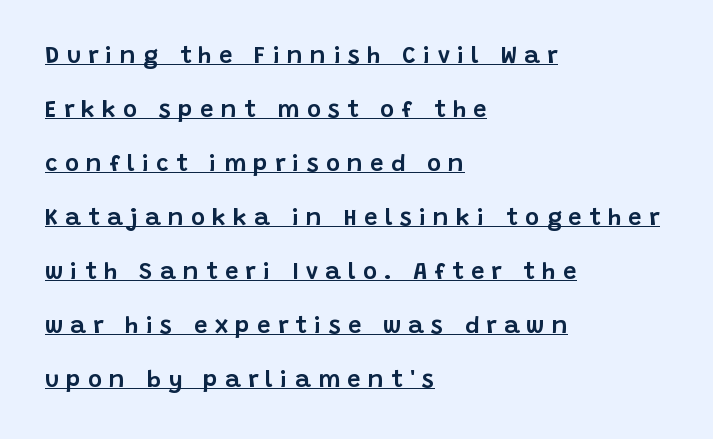
Q: Is the text italic (slanted)? A: No, it is upright.
Q: Is the text underlined? A: Yes.
Q: How is the paragraph aligned? A: Left-aligned.
Q: Is the spacing between letters normal or unusually wide? A: Unusually wide.
Q: Is the spacing between lines tight, normal or loose? A: Loose.
